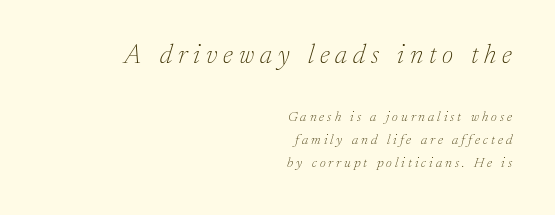
Only glyphs here, with clear space below each row. The weight tops out at a normal text grade. The block sitting higher on the canvas is the one with enlarged characters. The font's italic variant was chosen for this text.
